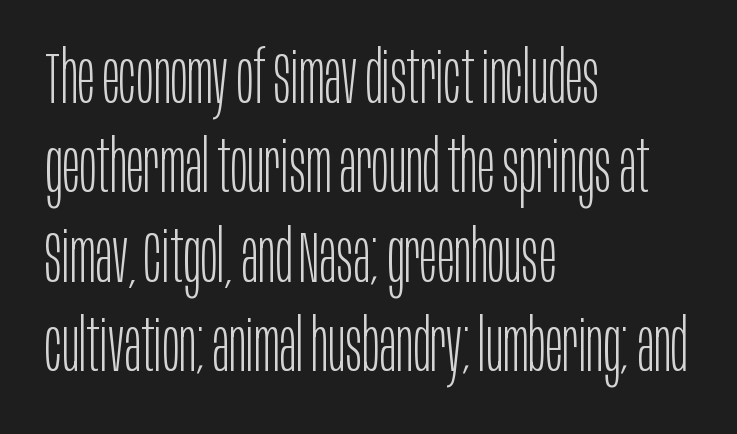
Looks like regular typesetting: each glyph gets only the width it needs. Lines of text with bare space underneath. The rendering keeps characters at their native spacing. Quick note: not italic, upright. On a weight scale, this lands at 450 or below.
